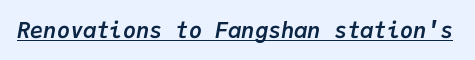
Q: Is the text bold? A: Yes.
Q: Is the text italic (slanted)? A: Yes, it leans right by about 9 degrees.
Q: Is the text underlined? A: Yes.
Q: Is the spacing between letters normal or unusually wide? A: Normal.
